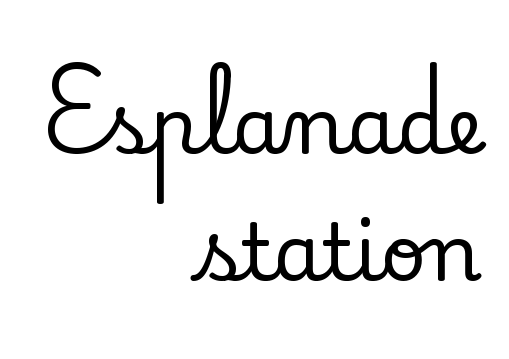
{"serif": "yes", "italic": "no", "width": "normal", "stroke_contrast": "low", "x_height": "small", "monospaced": "no", "underline": "no", "align": "right", "line_spacing": "normal", "line_spacing_ratio": 1.61, "letter_spacing": "normal", "letter_spacing_em": 0.0, "glyph_px": 79}
